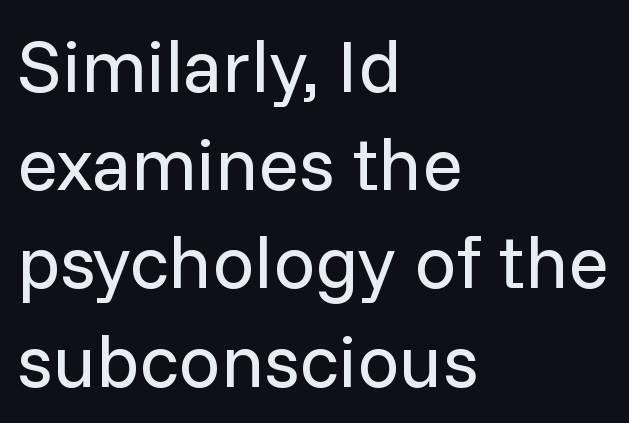
The image shows 75 px regular-weight sans-serif type, upright; set left-aligned, normal line spacing (1.31x), normal letter spacing, not underlined; low stroke contrast and a medium x-height.
